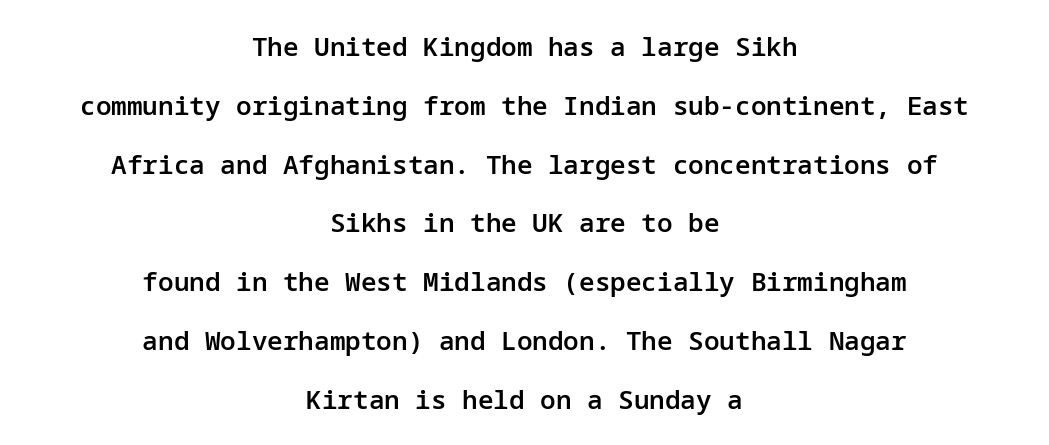
The image shows 26 px text type, upright; set centered, loose line spacing (2.26x), normal letter spacing, not underlined.
